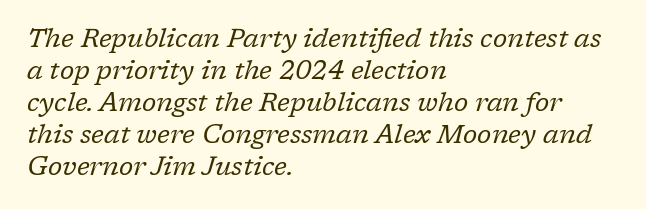
The rendering applies a slant to the glyphs. Line beginnings align vertically; line endings do not. The strip under each line holds only bare page. Stem width sits at or under what a default text font uses.
